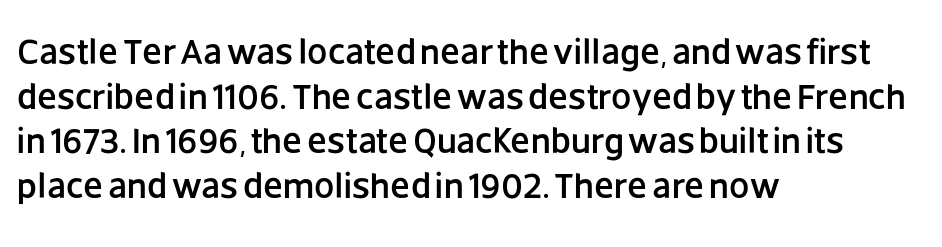
{"serif": "no", "italic": "no", "width": "normal", "stroke_contrast": "low", "x_height": "large", "monospaced": "no", "underline": "no", "align": "left", "line_spacing_ratio": 1.24, "letter_spacing": "normal", "letter_spacing_em": 0.0, "glyph_px": 36}
